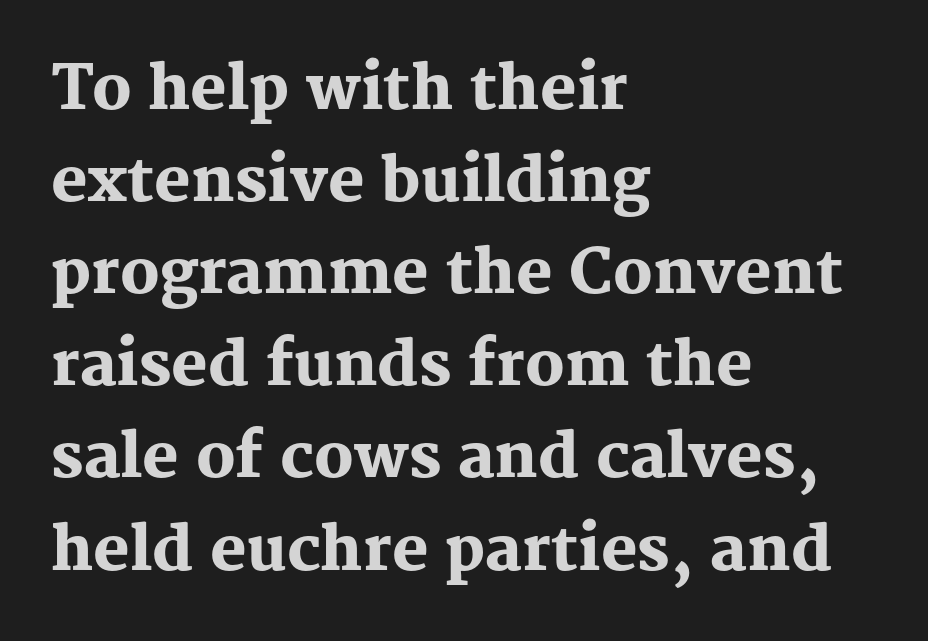
The image shows 61 px heavy serif type, upright; set left-aligned, normal line spacing (1.51x), normal letter spacing, not underlined; medium stroke contrast and a medium x-height.
